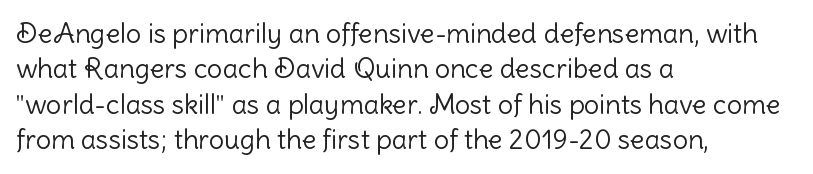
Q: Is the text bold? A: No.
Q: Is the text italic (slanted)? A: No, it is upright.
Q: Is the text underlined? A: No.
Q: How is the paragraph aligned? A: Left-aligned.
Q: Is the spacing between letters normal or unusually wide? A: Normal.
Q: Is the spacing between lines tight, normal or loose? A: Normal.
